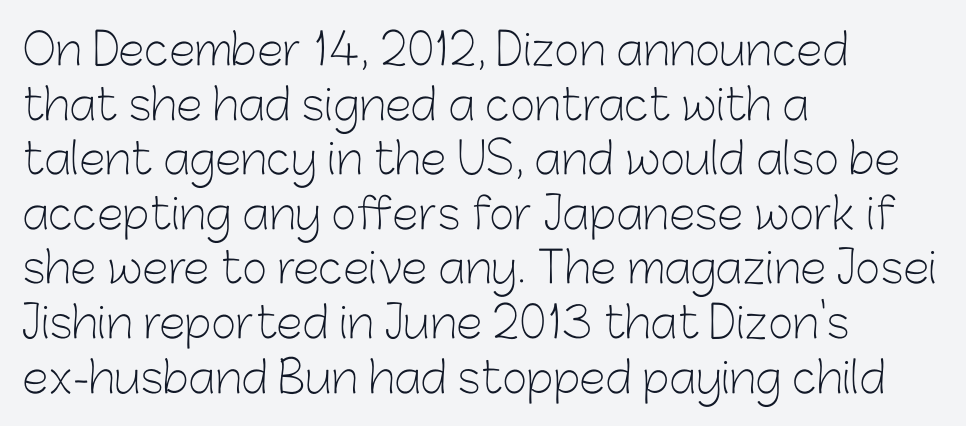
Q: Is the text bold? A: No.
Q: Is the text italic (slanted)? A: No, it is upright.
Q: Is the typeface a serif or a sans-serif typeface? A: Sans-serif.
Q: Is the text underlined? A: No.
Q: How is the paragraph aligned? A: Left-aligned.
Q: Is the spacing between letters normal or unusually wide? A: Normal.
Q: Is the spacing between lines tight, normal or loose? A: Normal.
Q: Width (condensed, normal, or wide)? A: Normal.
Q: Stroke contrast? A: Low.
Q: x-height? A: Medium.
Q: Monospaced? A: No.
